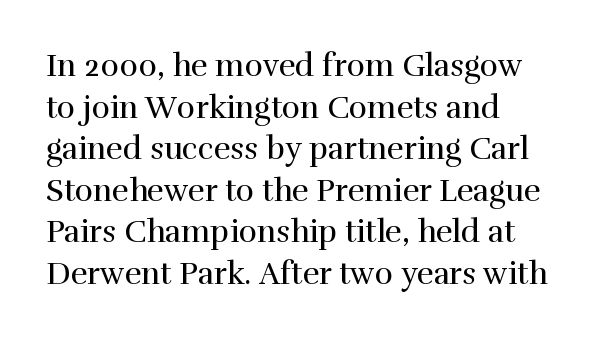
Caption: standard tracking, unaltered. One glance says typical: line gaps are just what's usual. The letters look calm and open, with moderate or lighter stems. The specimen reads as upright at a glance. Rule under the text: the space is simply empty.
